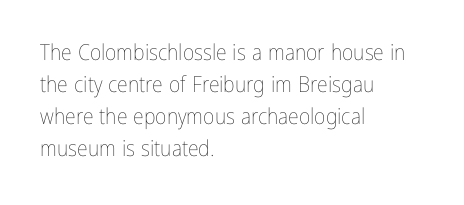
This sample uses an upright cut, with every glyph sitting square on the baseline. Check the space under the baseline: it is left empty. These lines are set flush left with a ragged right edge. Weight: not bold — regular or lighter.
